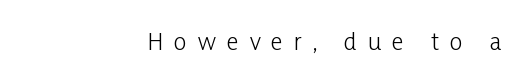
Q: Is the text bold? A: No.
Q: Is the text italic (slanted)? A: No, it is upright.
Q: Is the text underlined? A: No.
Q: How is the paragraph aligned? A: Right-aligned.
Q: Is the spacing between letters normal or unusually wide? A: Unusually wide.
